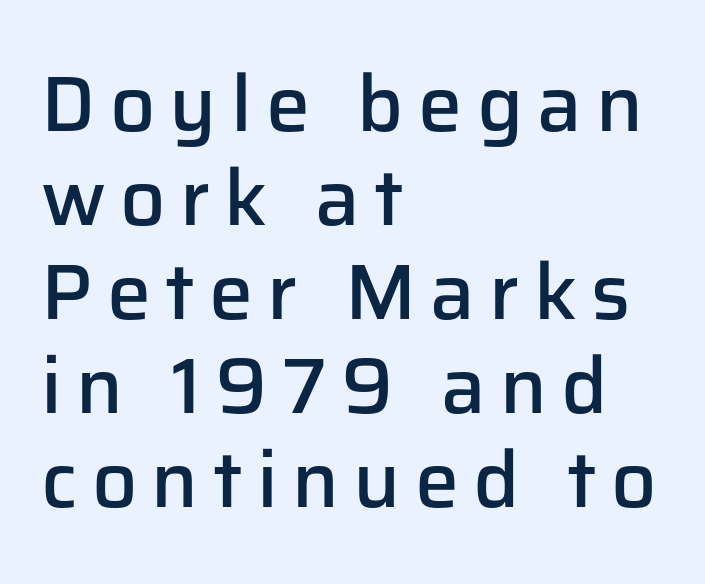
Q: Is the text bold? A: Semi-bold.
Q: Is the text italic (slanted)? A: No, it is upright.
Q: Is the typeface a serif or a sans-serif typeface? A: Sans-serif.
Q: Is the text underlined? A: No.
Q: How is the paragraph aligned? A: Left-aligned.
Q: Width (condensed, normal, or wide)? A: Normal.
Q: Stroke contrast? A: Low.
Q: x-height? A: Medium.
Q: Monospaced? A: No.
